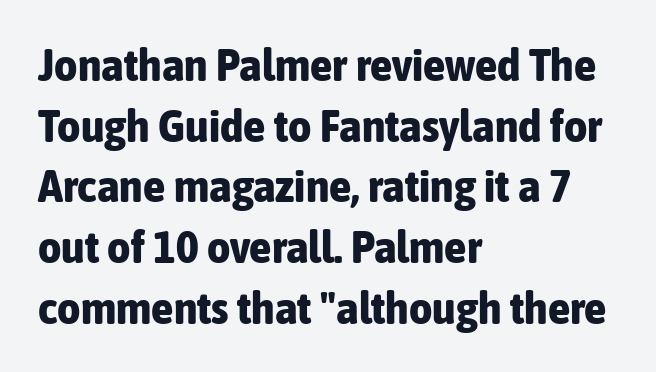
The image shows 45 px bold, condensed sans-serif type, upright; set left-aligned, normal line spacing (1.35x), normal letter spacing, not underlined; low stroke contrast and a medium x-height.
